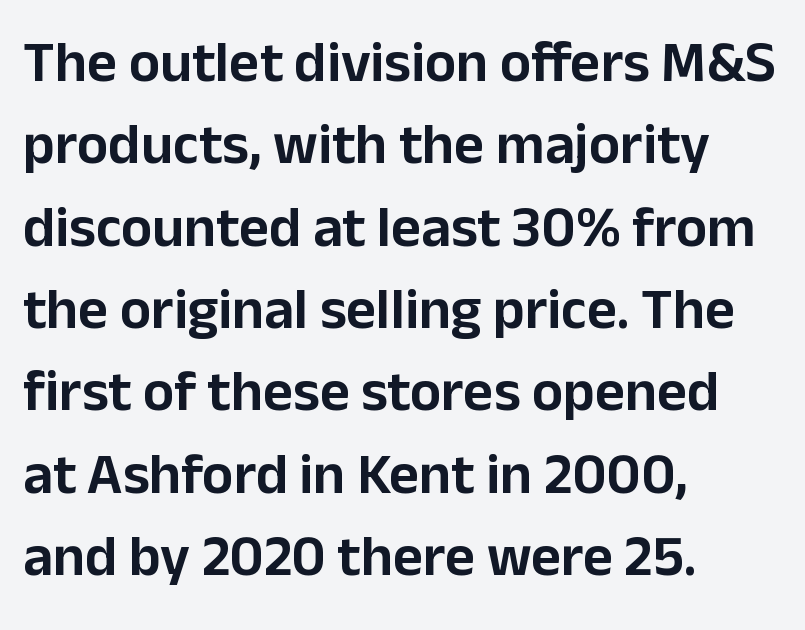
The typeface chosen for these lines omits serifs. You could not count columns in this text — the font is proportionally spaced. Lines of text with bare space underneath. The horizontal fit of the characters is conventional and even. Ascenders rise straight up at ninety degrees. Regular leading.
